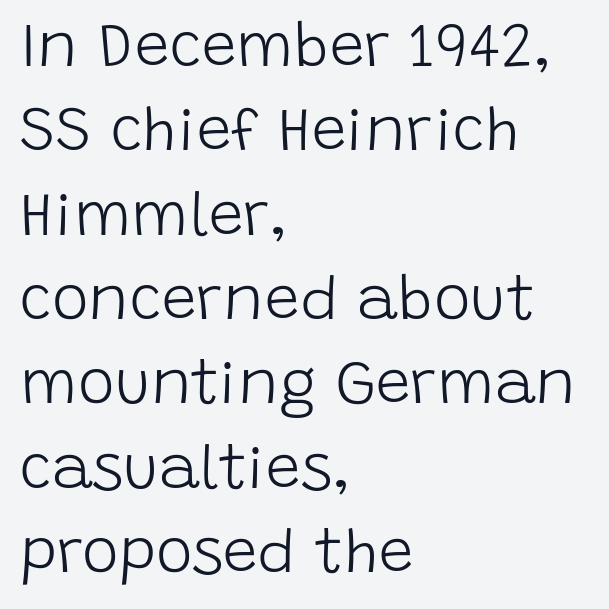
The image shows 62 px light sans-serif type, upright; set left-aligned, normal line spacing (1.36x), normal letter spacing, not underlined; low stroke contrast and a large x-height.
